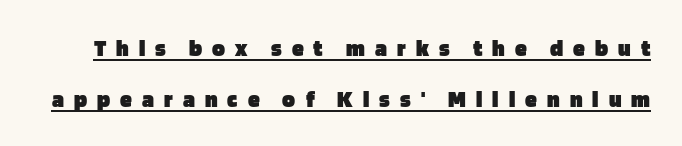
The face used here has the dense, thick strokes of a bold. The passage shown is underscored from start to finish. You could only call the tracking loose — the letters float apart. You could fit nearly another row in the gap between these rows. The letters stand straight up with perfectly vertical stems.
